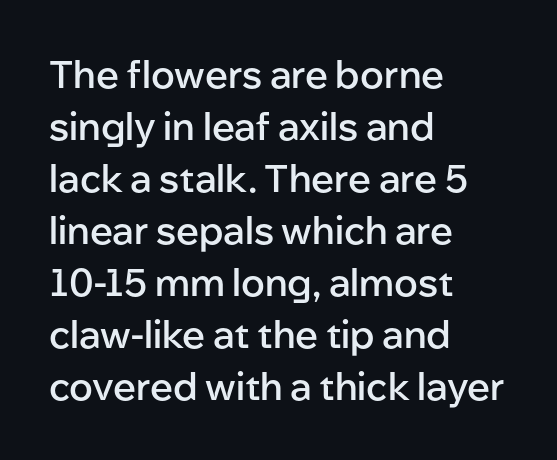
Q: Is the text bold? A: Semi-bold.
Q: Is the text italic (slanted)? A: No, it is upright.
Q: Is the typeface a serif or a sans-serif typeface? A: Sans-serif.
Q: Is the text underlined? A: No.
Q: How is the paragraph aligned? A: Left-aligned.
Q: Is the spacing between letters normal or unusually wide? A: Normal.
Q: Is the spacing between lines tight, normal or loose? A: Normal.
Q: Width (condensed, normal, or wide)? A: Normal.
Q: Stroke contrast? A: Low.
Q: x-height? A: Medium.
Q: Monospaced? A: No.
